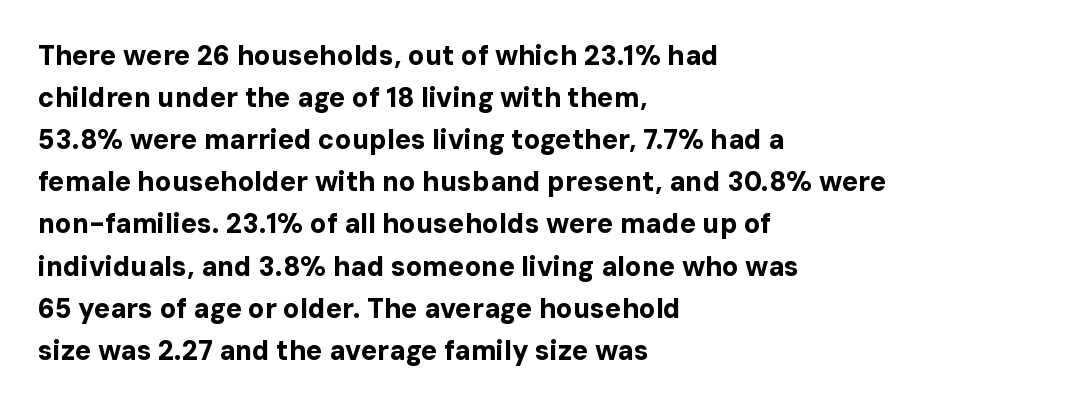
{"italic": "no", "bold": "yes", "underline": "no", "align": "left", "line_spacing": "normal", "line_spacing_ratio": 1.56, "letter_spacing": "normal", "letter_spacing_em": 0.0, "glyph_px": 27}
